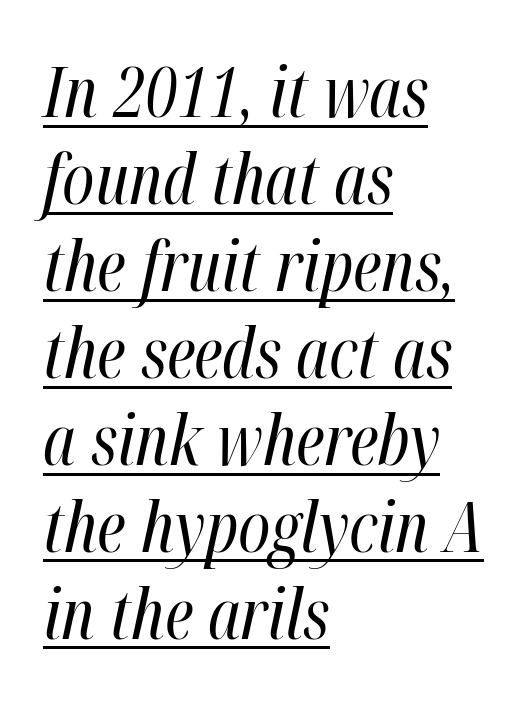
The image shows 69 px regular-weight, condensed type, italic (leaning right); set left-aligned, normal line spacing (1.26x), normal letter spacing, underlined; high stroke contrast and a medium x-height.
